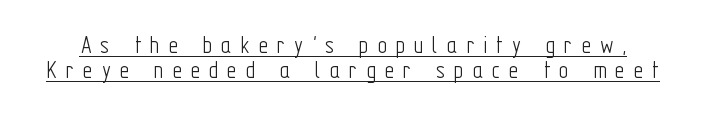
{"italic": "no", "bold": "no", "underline": "yes", "line_spacing": "tight", "line_spacing_ratio": 0.96, "letter_spacing": "wide", "letter_spacing_em": 0.34, "glyph_px": 26}
